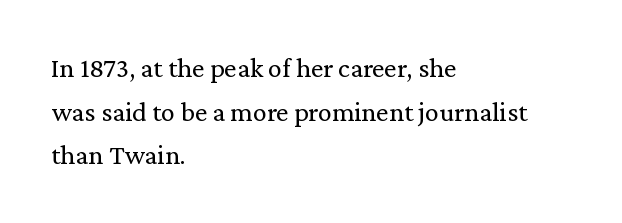
Q: Is the text bold? A: No.
Q: Is the text italic (slanted)? A: No, it is upright.
Q: Is the typeface a serif or a sans-serif typeface? A: Serif.
Q: Is the text underlined? A: No.
Q: How is the paragraph aligned? A: Left-aligned.
Q: Is the spacing between letters normal or unusually wide? A: Normal.
Q: Is the spacing between lines tight, normal or loose? A: Normal.
Q: Width (condensed, normal, or wide)? A: Normal.
Q: Stroke contrast? A: Low.
Q: x-height? A: Medium.
Q: Monospaced? A: No.
